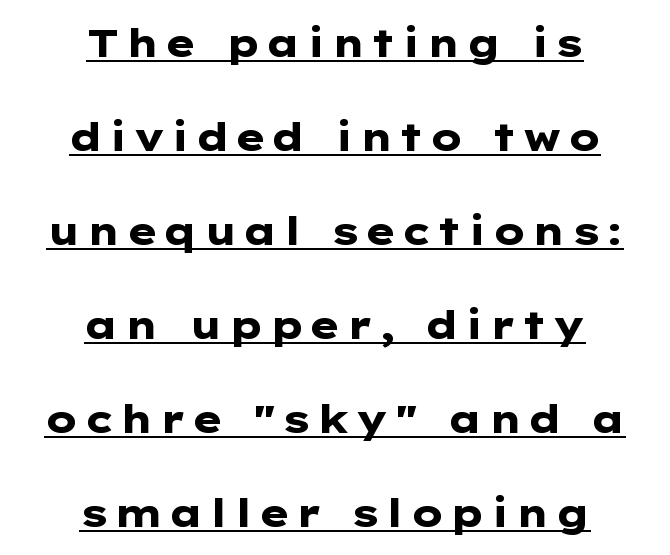
The image shows 39 px heavy, wide sans-serif type, upright; set centered, loose line spacing (2.41x), underlined; low stroke contrast and a medium x-height.
